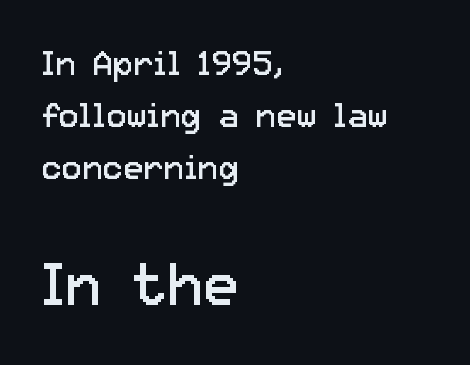
The image shows 60 px regular-weight sans-serif type, upright; set left-aligned, normal line spacing (1.53x), normal letter spacing, not underlined; the second (bottom) block is 1.76x larger; low stroke contrast and a medium x-height.
